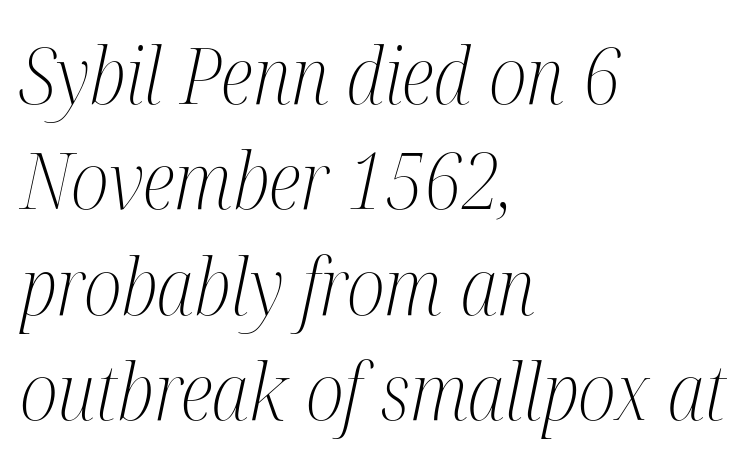
Q: Is the text bold? A: No.
Q: Is the text italic (slanted)? A: Yes, it leans right by about 12 degrees.
Q: Is the typeface a serif or a sans-serif typeface? A: Serif.
Q: Is the text underlined? A: No.
Q: How is the paragraph aligned? A: Left-aligned.
Q: Is the spacing between letters normal or unusually wide? A: Normal.
Q: Is the spacing between lines tight, normal or loose? A: Normal.
Q: Width (condensed, normal, or wide)? A: Condensed.
Q: Stroke contrast? A: Medium.
Q: x-height? A: Medium.
Q: Monospaced? A: No.
